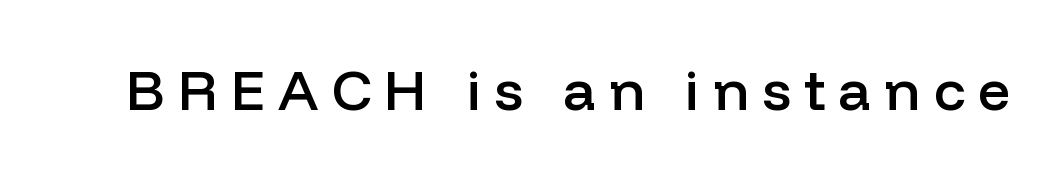
{"serif": "no", "italic": "no", "bold": "semi", "weight": "semibold", "width": "normal", "stroke_contrast": "low", "x_height": "medium", "monospaced": "no", "underline": "no", "letter_spacing": "wide", "letter_spacing_em": 0.23, "glyph_px": 57}
